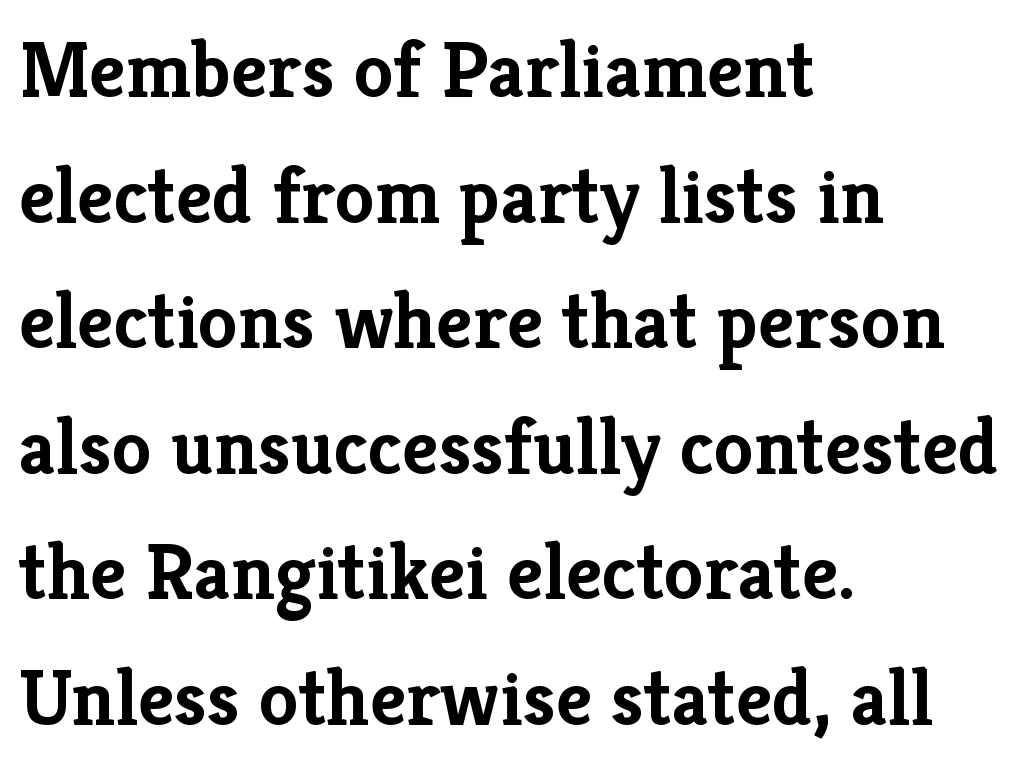
{"serif": "yes", "italic": "no", "bold": "yes", "weight": "semibold", "width": "normal", "stroke_contrast": "low", "x_height": "medium", "monospaced": "no", "underline": "no", "align": "left", "line_spacing": "normal", "line_spacing_ratio": 1.57, "letter_spacing": "normal", "letter_spacing_em": 0.0, "glyph_px": 80}
